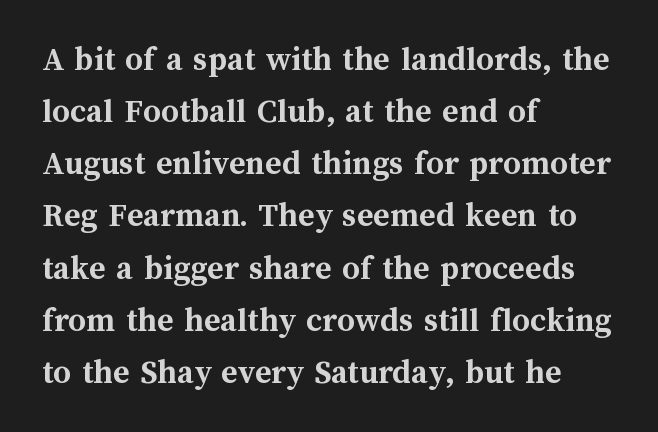
The passage is arranged the way most books set body copy — flush left. Do the characters align in a grid? No, the font is proportional. The lettering holds an erect, upright posture throughout. The face used here is rendered with its standard letterfit. Check the space under the baseline: it is left empty. Weight check: bold — yes, fully.
